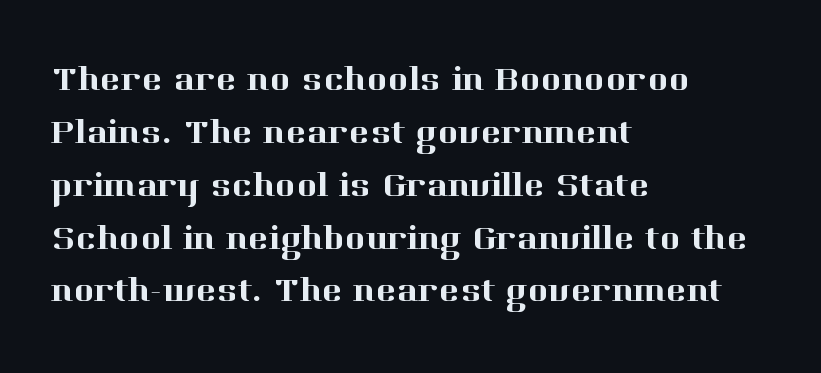
The image shows 35 px serif type, upright; set left-aligned, normal line spacing (1.51x), normal letter spacing, not underlined; high stroke contrast and a medium x-height.
